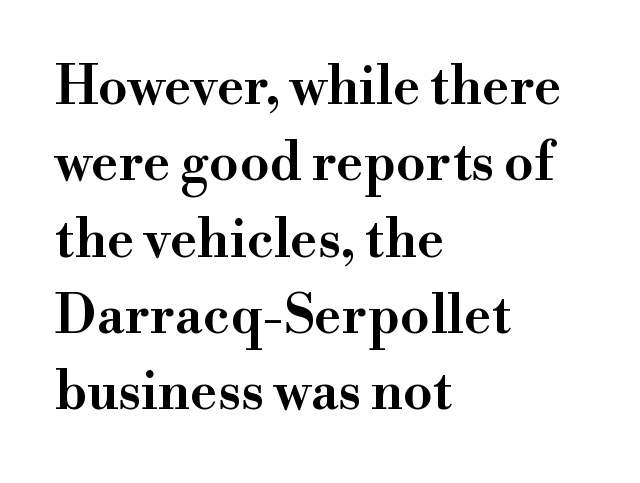
One-word summary of the alignment: left. As a designer I'd log this as weight 600, semibold. Character widths vary here, with narrow letters taking less room than wide ones. Underline: absent. Regular leading.
